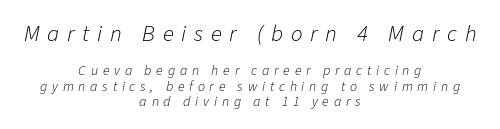
Slant detected: the letters are inclined. Reading top to bottom, the characters get smaller at the block break. Leading: reduced. The type is letterspaced generously, with wide tracking.
